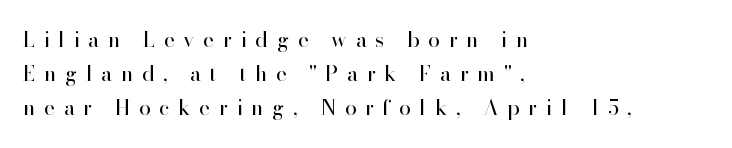
{"italic": "no", "bold": "no", "underline": "no", "align": "left", "line_spacing": "normal", "line_spacing_ratio": 1.63, "letter_spacing": "wide", "letter_spacing_em": 0.41, "glyph_px": 21}
